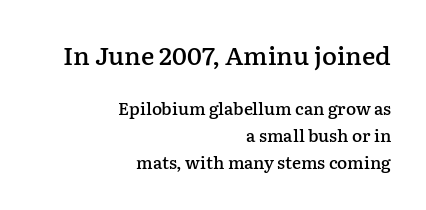
Q: Is the text bold? A: Semi-bold.
Q: Is the text italic (slanted)? A: No, it is upright.
Q: Is the text underlined? A: No.
Q: How is the paragraph aligned? A: Right-aligned.
Q: Is the spacing between letters normal or unusually wide? A: Normal.
Q: Is the spacing between lines tight, normal or loose? A: Normal.
Q: Which block of text is set in a larger size, the first (top) or the second (bottom)? A: The first (top) one.
